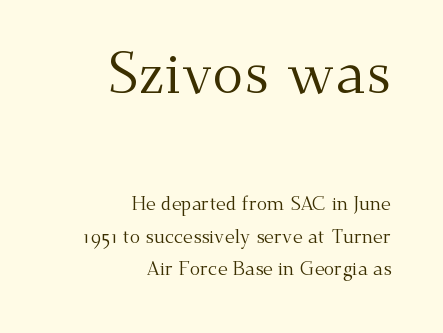
Where is the straight margin? On the right. Nothing unusual about the tracking: characters are spaced as the font intends. Italic: no, the glyphs are upright roman. Is the type heavy? It reads as light-to-regular instead. Rule under the text: the space is simply empty.
